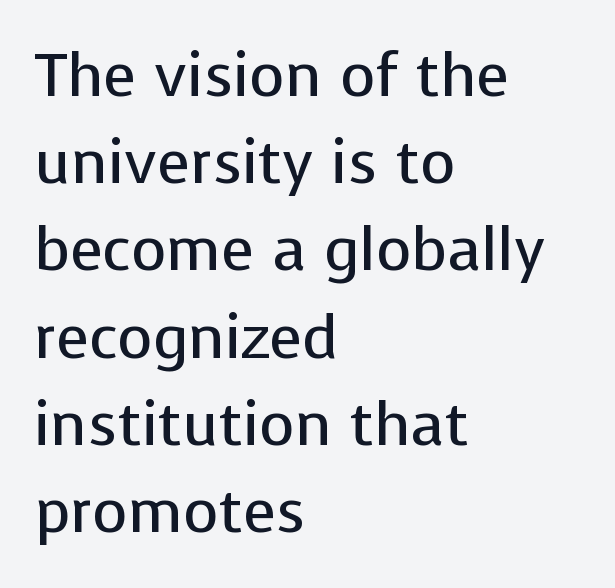
{"serif": "no", "italic": "no", "bold": "no", "weight": "regular", "width": "normal", "stroke_contrast": "low", "x_height": "medium", "monospaced": "no", "underline": "no", "align": "left", "line_spacing": "normal", "line_spacing_ratio": 1.43, "letter_spacing": "normal", "letter_spacing_em": 0.0, "glyph_px": 61}
